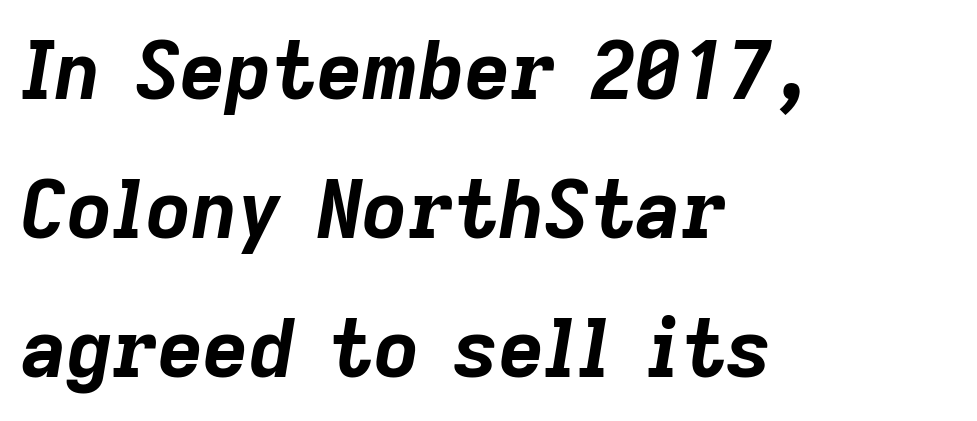
Q: Is the text bold? A: Yes.
Q: Is the text italic (slanted)? A: Yes, it leans right by about 9 degrees.
Q: Is the text underlined? A: No.
Q: How is the paragraph aligned? A: Left-aligned.
Q: Is the spacing between letters normal or unusually wide? A: Normal.
Q: Width (condensed, normal, or wide)? A: Normal.
Q: Stroke contrast? A: Low.
Q: x-height? A: Medium.
Q: Monospaced? A: No.
